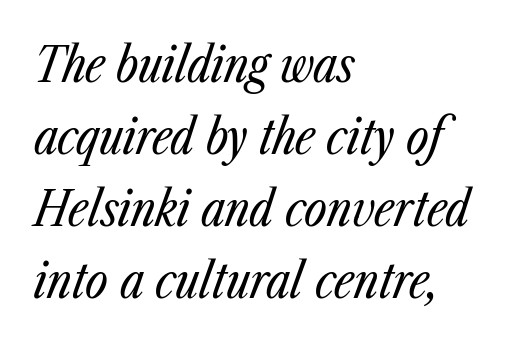
Q: Is the text bold? A: No.
Q: Is the text italic (slanted)? A: Yes, it leans right by about 23 degrees.
Q: Is the text underlined? A: No.
Q: How is the paragraph aligned? A: Left-aligned.
Q: Is the spacing between letters normal or unusually wide? A: Normal.
Q: Is the spacing between lines tight, normal or loose? A: Normal.
Q: Width (condensed, normal, or wide)? A: Condensed.
Q: Stroke contrast? A: Low.
Q: x-height? A: Medium.
Q: Monospaced? A: No.
